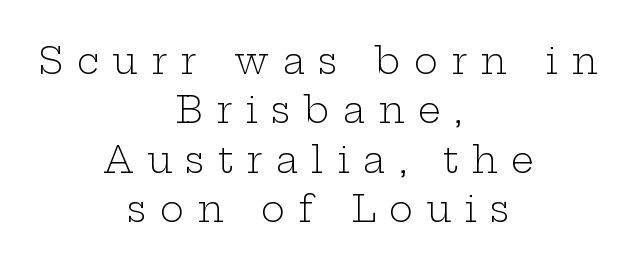
{"serif": "yes", "italic": "no", "bold": "no", "weight": "light", "width": "wide", "stroke_contrast": "low", "x_height": "medium", "monospaced": "no", "underline": "no", "align": "center", "line_spacing": "normal", "line_spacing_ratio": 1.37, "letter_spacing": "wide", "letter_spacing_em": 0.37, "glyph_px": 36}
